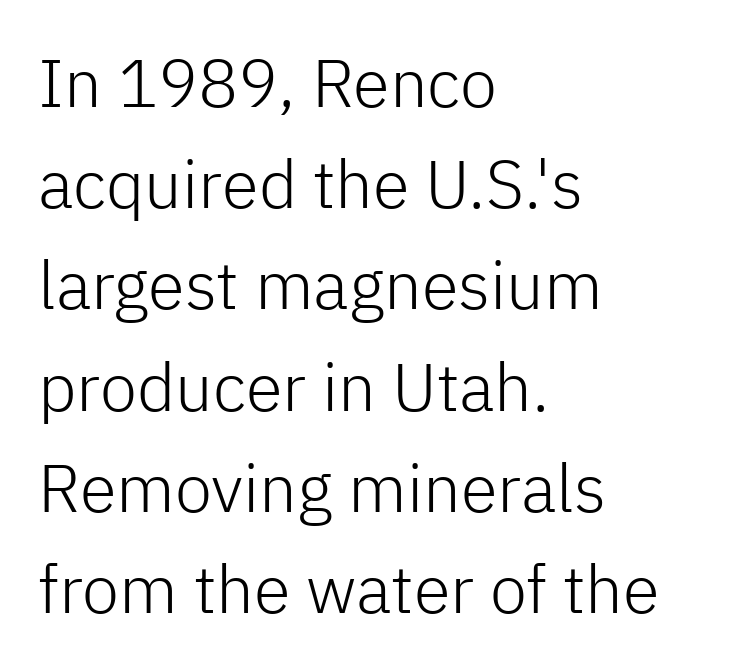
Q: Is the text bold? A: No.
Q: Is the text italic (slanted)? A: No, it is upright.
Q: Is the typeface a serif or a sans-serif typeface? A: Sans-serif.
Q: Is the text underlined? A: No.
Q: How is the paragraph aligned? A: Left-aligned.
Q: Is the spacing between letters normal or unusually wide? A: Normal.
Q: Is the spacing between lines tight, normal or loose? A: Normal.
Q: Width (condensed, normal, or wide)? A: Normal.
Q: Stroke contrast? A: Low.
Q: x-height? A: Medium.
Q: Monospaced? A: No.
